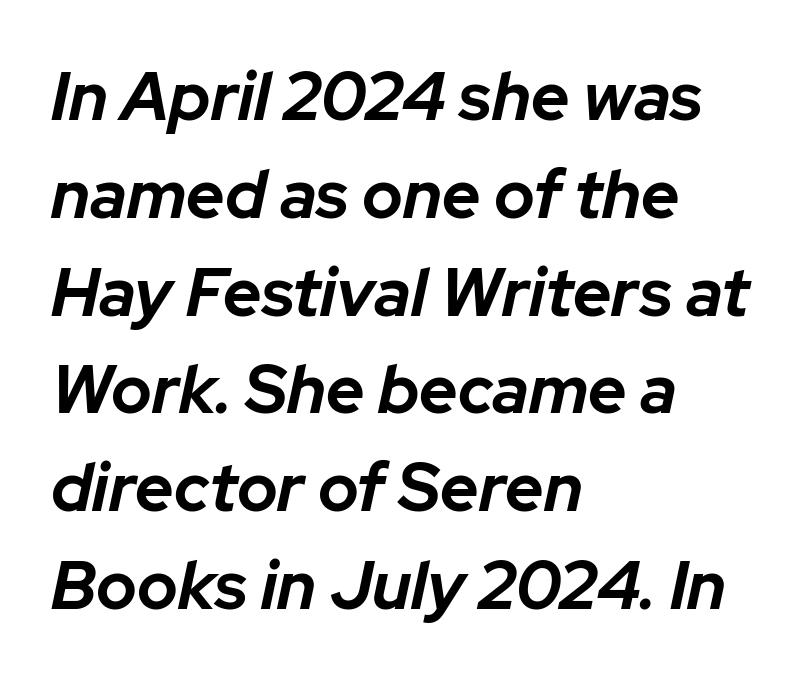
{"italic": "yes", "lean": "right", "slant_degrees": 12, "bold": "yes", "weight": "bold", "width": "normal", "stroke_contrast": "low", "x_height": "medium", "monospaced": "no", "underline": "no", "align": "left", "line_spacing": "normal", "line_spacing_ratio": 1.46, "letter_spacing": "normal", "letter_spacing_em": 0.0, "glyph_px": 67}
